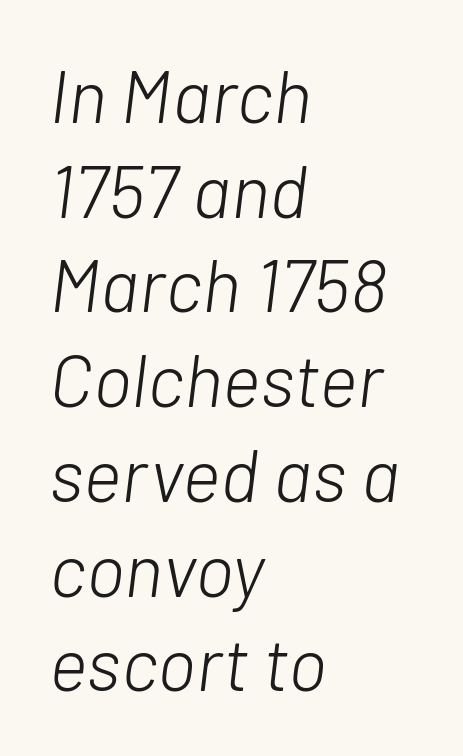
{"italic": "yes", "lean": "right", "slant_degrees": 7, "bold": "no", "weight": "light", "width": "normal", "stroke_contrast": "low", "x_height": "medium", "monospaced": "no", "underline": "no", "align": "left", "line_spacing": "normal", "line_spacing_ratio": 1.28, "letter_spacing": "normal", "letter_spacing_em": 0.0, "glyph_px": 74}
